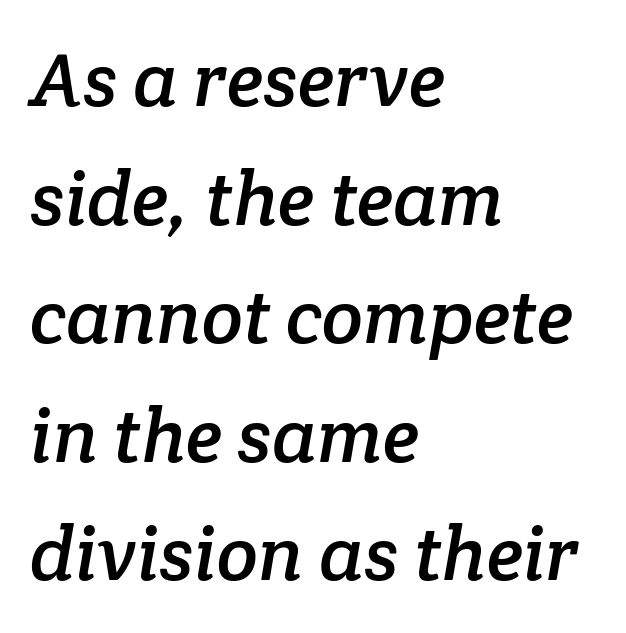
Q: Is the typeface a serif or a sans-serif typeface? A: Serif.
Q: Is the text underlined? A: No.
Q: How is the paragraph aligned? A: Left-aligned.
Q: Is the spacing between letters normal or unusually wide? A: Normal.
Q: Is the spacing between lines tight, normal or loose? A: Normal.
Q: Width (condensed, normal, or wide)? A: Normal.
Q: Stroke contrast? A: Low.
Q: x-height? A: Medium.
Q: Monospaced? A: No.
